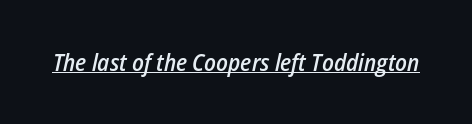
The glyphs have the mass of a demibold cut, below bold. Looking at the ascenders, they clearly lean. Between one letter and the next there's only the usual sliver of space. A baseline rule has been typeset under these characters.
